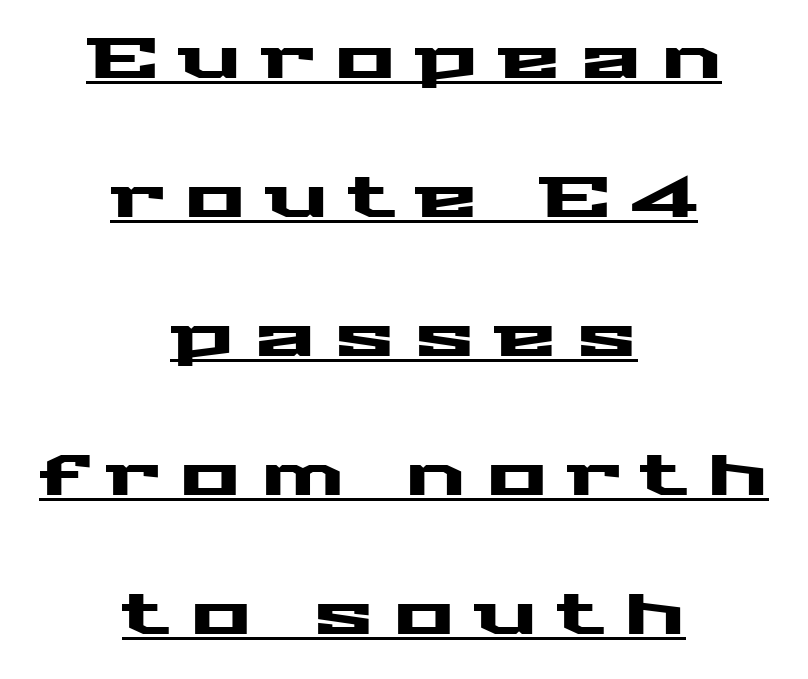
The image shows 57 px wide sans-serif type, upright; set centered, loose line spacing (2.44x), unusually wide letter spacing (+0.34 em), underlined; medium stroke contrast and a medium x-height.
